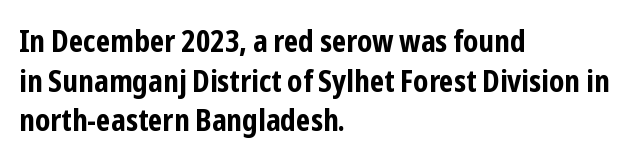
{"serif": "no", "italic": "no", "bold": "yes", "weight": "bold", "width": "condensed", "stroke_contrast": "low", "x_height": "medium", "monospaced": "no", "underline": "no", "align": "left", "line_spacing": "normal", "line_spacing_ratio": 1.32, "letter_spacing": "normal", "letter_spacing_em": 0.0, "glyph_px": 30}
